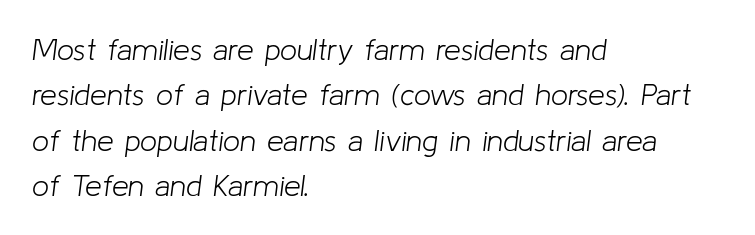
{"italic": "yes", "lean": "right", "slant_degrees": 8, "bold": "no", "weight": "light", "width": "normal", "stroke_contrast": "low", "x_height": "medium", "monospaced": "no", "underline": "no", "align": "left", "line_spacing": "normal", "line_spacing_ratio": 1.51, "letter_spacing": "normal", "letter_spacing_em": 0.0, "glyph_px": 30}
